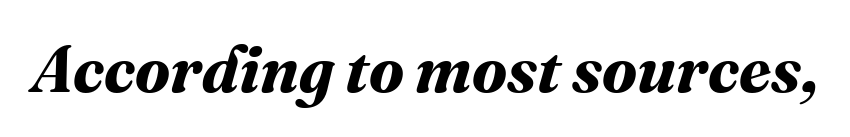
{"bold": "yes", "weight": "bold", "width": "normal", "stroke_contrast": "medium", "x_height": "medium", "monospaced": "no", "underline": "no", "letter_spacing": "normal", "letter_spacing_em": 0.0, "glyph_px": 65}
